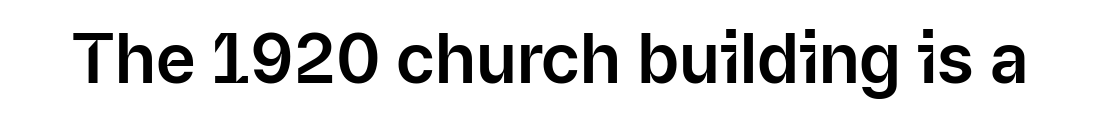
Q: Is the text italic (slanted)? A: No, it is upright.
Q: Is the typeface a serif or a sans-serif typeface? A: Sans-serif.
Q: Is the text underlined? A: No.
Q: Is the spacing between letters normal or unusually wide? A: Normal.
Q: Width (condensed, normal, or wide)? A: Normal.
Q: Stroke contrast? A: Low.
Q: x-height? A: Medium.
Q: Monospaced? A: No.
